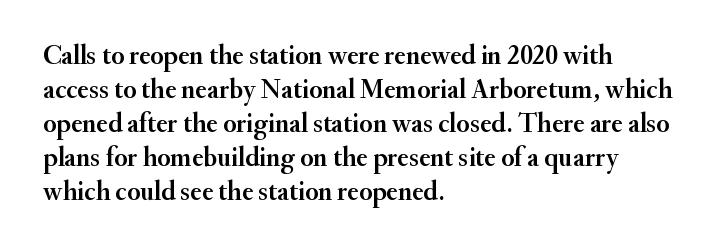
The image shows 27 px text type, upright; set left-aligned, normal line spacing (1.26x), normal letter spacing, not underlined.
